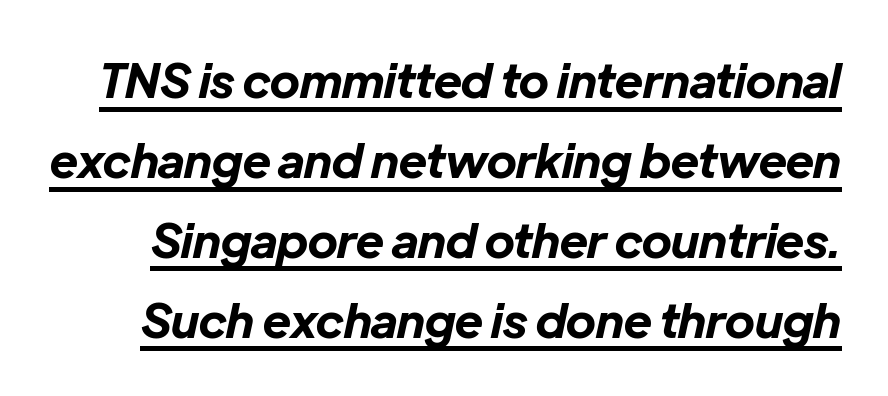
The image shows 47 px bold type, italic (leaning right); set normal line spacing (1.7x), normal letter spacing, underlined; low stroke contrast and a medium x-height.
